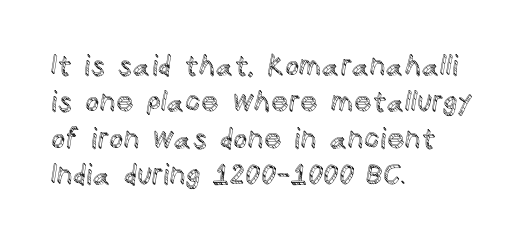
{"width": "normal", "x_height": "large", "monospaced": "no", "underline": "no", "align": "left", "line_spacing": "normal", "line_spacing_ratio": 1.3, "letter_spacing": "normal", "letter_spacing_em": 0.0, "glyph_px": 28}
